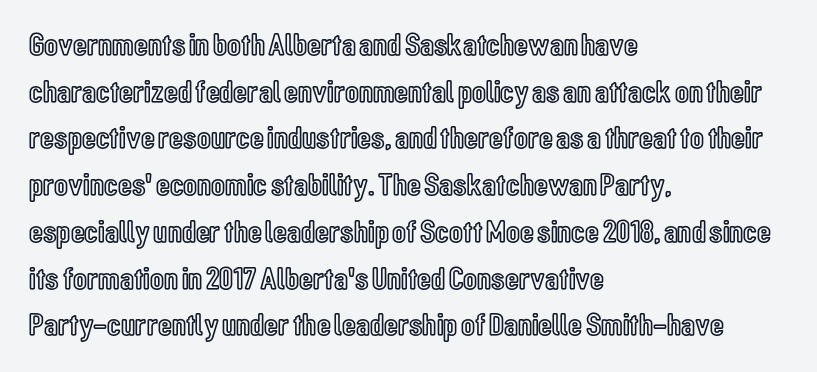
{"italic": "no", "width": "condensed", "x_height": "medium", "monospaced": "no", "underline": "no", "align": "left", "line_spacing": "normal", "line_spacing_ratio": 1.46, "letter_spacing": "normal", "letter_spacing_em": 0.0, "glyph_px": 32}
